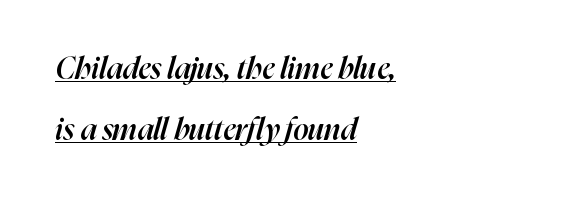
This sample has the flowing, uneven cadence of proportional lettering. Does extra space separate the letters? No, they use regular spacing. This rendering features underlined lettering. Typeset ragged right — the left edge is the straight one. This sample uses an oblique cut, with every glyph tilted off the vertical. Typesetter's note: demi weight, one step under bold.
